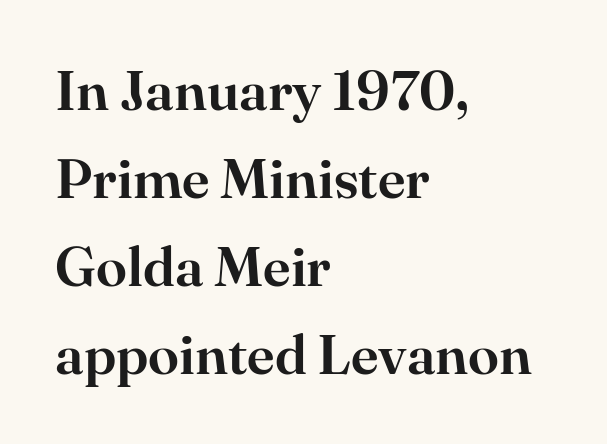
{"serif": "yes", "italic": "no", "width": "normal", "stroke_contrast": "high", "x_height": "small", "monospaced": "no", "underline": "no", "align": "left", "line_spacing": "normal", "line_spacing_ratio": 1.57, "letter_spacing": "normal", "letter_spacing_em": 0.0, "glyph_px": 56}
